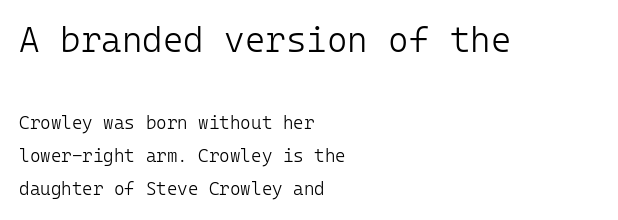
There is no visible air inserted between adjacent glyphs. Vertical strokes here are truly vertical. Weight: regular or lighter. The rendering shrinks the type as you move from the upper chunk to the lower. Each letter, wide or thin by design, is forced into the same width here. In CSS terms this would be text-align: left.
